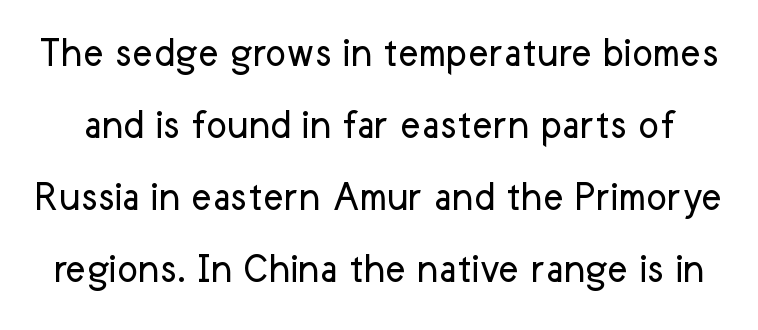
Q: Is the text bold? A: No.
Q: Is the text italic (slanted)? A: No, it is upright.
Q: Is the typeface a serif or a sans-serif typeface? A: Sans-serif.
Q: Is the text underlined? A: No.
Q: Is the spacing between letters normal or unusually wide? A: Normal.
Q: Is the spacing between lines tight, normal or loose? A: Normal.
Q: Width (condensed, normal, or wide)? A: Normal.
Q: Stroke contrast? A: Low.
Q: x-height? A: Medium.
Q: Monospaced? A: No.
